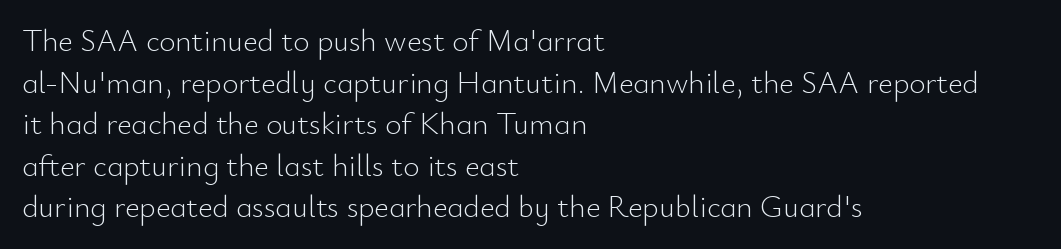
Q: Is the text bold? A: No.
Q: Is the text italic (slanted)? A: No, it is upright.
Q: Is the typeface a serif or a sans-serif typeface? A: Sans-serif.
Q: Is the text underlined? A: No.
Q: How is the paragraph aligned? A: Left-aligned.
Q: Is the spacing between letters normal or unusually wide? A: Normal.
Q: Is the spacing between lines tight, normal or loose? A: Normal.
Q: Width (condensed, normal, or wide)? A: Normal.
Q: Stroke contrast? A: Low.
Q: x-height? A: Small.
Q: Monospaced? A: No.
